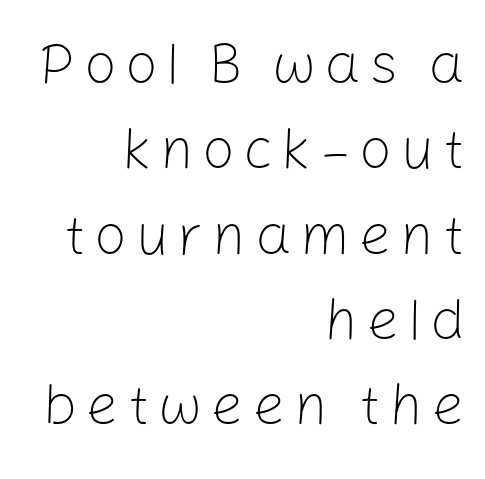
Q: Is the text bold? A: No.
Q: Is the text italic (slanted)? A: No, it is upright.
Q: Is the typeface a serif or a sans-serif typeface? A: Sans-serif.
Q: Is the text underlined? A: No.
Q: How is the paragraph aligned? A: Right-aligned.
Q: Is the spacing between lines tight, normal or loose? A: Normal.
Q: Width (condensed, normal, or wide)? A: Normal.
Q: Stroke contrast? A: Low.
Q: x-height? A: Medium.
Q: Monospaced? A: No.
